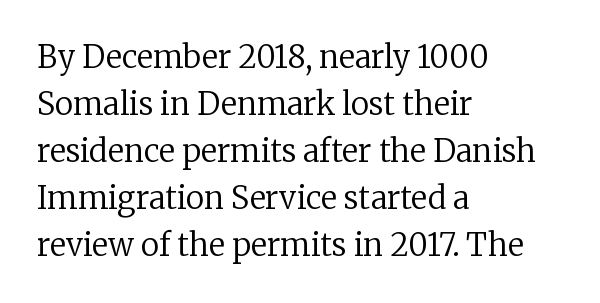
The image shows 31 px regular-weight serif type, upright; set left-aligned, normal line spacing (1.52x), normal letter spacing, not underlined; low stroke contrast and a medium x-height.
